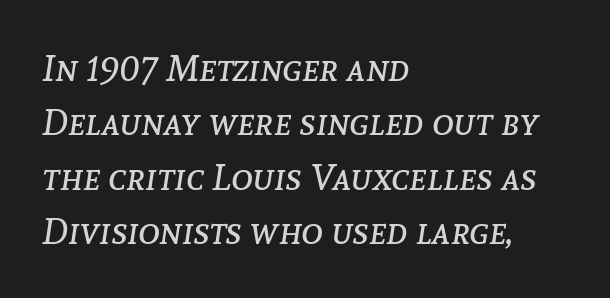
The image shows 37 px regular-weight type, italic (leaning right); set left-aligned, normal line spacing (1.47x), normal letter spacing, not underlined; low stroke contrast and a medium x-height.
